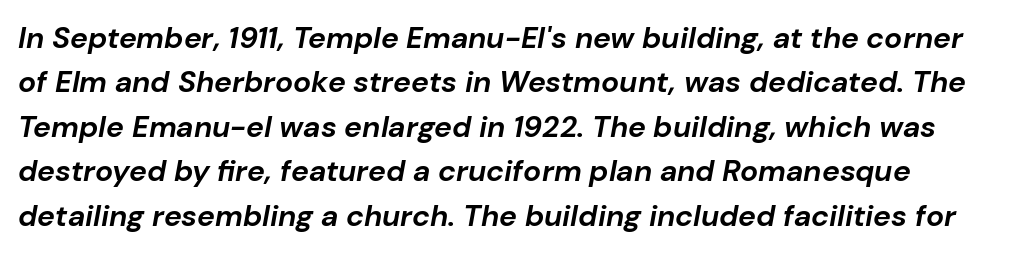
You could not count columns in this text — the font is proportionally spaced. The passage shown has conventional tracking throughout. What weight is shown? A full bold with thick strokes. The space between consecutive lines is moderate.
